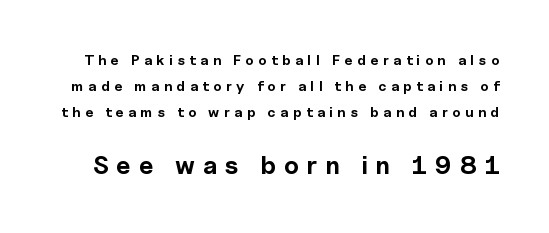
The image shows 25 px bold type, upright; set line spacing 1.86x, unusually wide letter spacing (+0.33 em), not underlined; the second (bottom) block is 1.79x larger.
